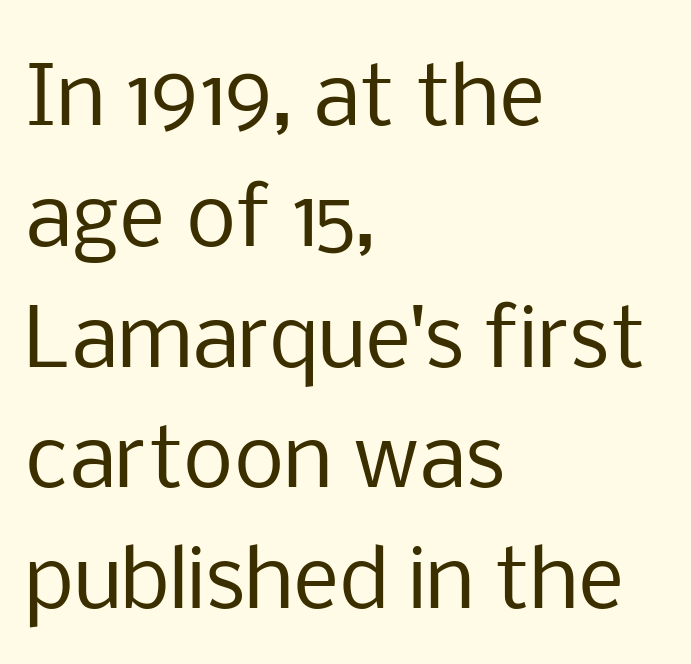
The image shows 80 px regular-weight sans-serif type, upright; set left-aligned, normal line spacing (1.51x), normal letter spacing, not underlined; low stroke contrast and a medium x-height.
